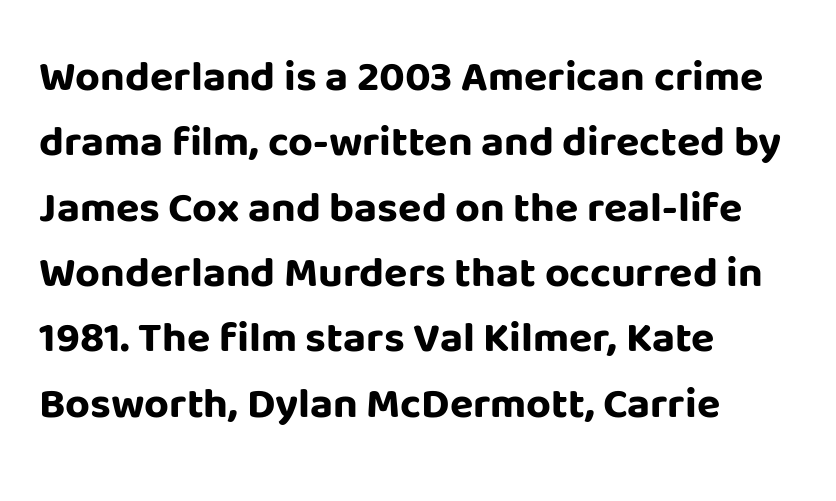
The image shows 43 px bold sans-serif type, upright; set left-aligned, normal line spacing (1.52x), normal letter spacing, not underlined; low stroke contrast and a large x-height.
